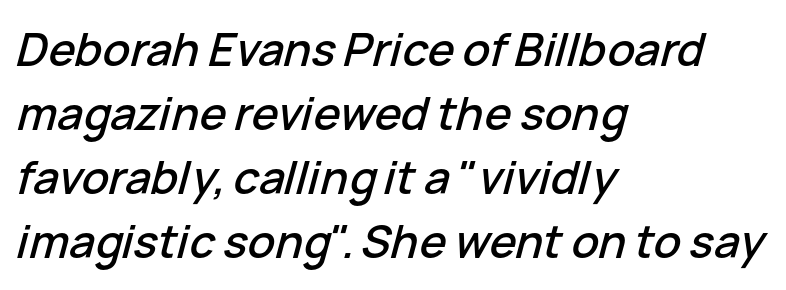
{"italic": "yes", "lean": "right", "slant_degrees": 15, "width": "normal", "stroke_contrast": "low", "x_height": "medium", "monospaced": "no", "underline": "no", "align": "left", "line_spacing": "normal", "line_spacing_ratio": 1.42, "letter_spacing": "normal", "letter_spacing_em": 0.0, "glyph_px": 45}
